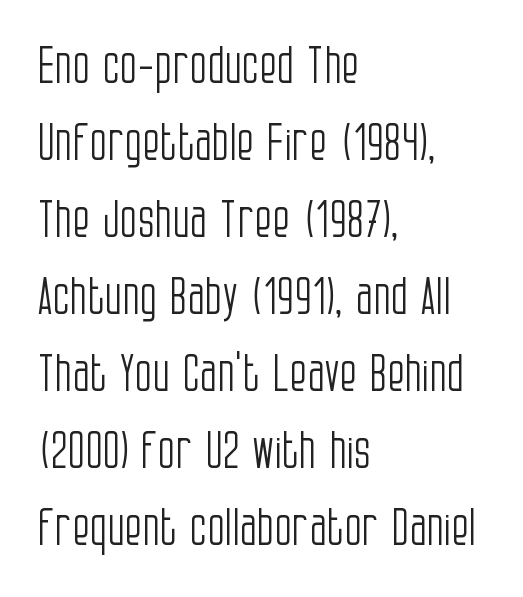
Q: Is the text bold? A: No.
Q: Is the text italic (slanted)? A: No, it is upright.
Q: Is the typeface a serif or a sans-serif typeface? A: Sans-serif.
Q: Is the text underlined? A: No.
Q: How is the paragraph aligned? A: Left-aligned.
Q: Is the spacing between letters normal or unusually wide? A: Normal.
Q: Is the spacing between lines tight, normal or loose? A: Normal.
Q: Width (condensed, normal, or wide)? A: Condensed.
Q: Stroke contrast? A: Low.
Q: x-height? A: Large.
Q: Monospaced? A: No.
